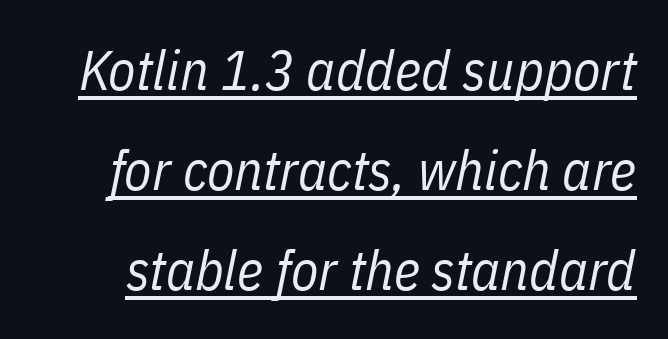
The strokes carry an ordinary text weight at most. The typography opts for an oblique posture over an upright one. Students, observe the line beneath the letters — that is underlining. Note the varied advance widths — an 'i' is clearly narrower than an 'm'. Tracking value appears to be zero — textbook default spacing.
